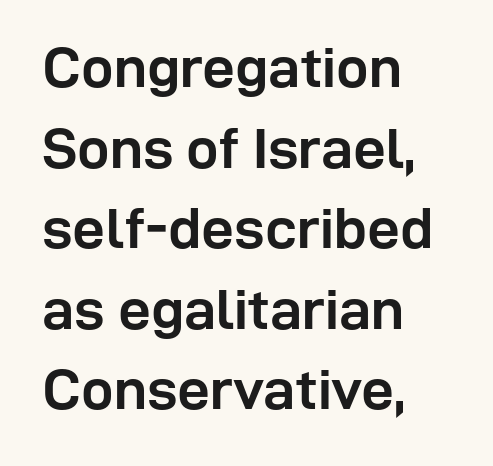
Q: Is the text bold? A: Yes.
Q: Is the text italic (slanted)? A: No, it is upright.
Q: Is the typeface a serif or a sans-serif typeface? A: Sans-serif.
Q: Is the text underlined? A: No.
Q: How is the paragraph aligned? A: Left-aligned.
Q: Is the spacing between letters normal or unusually wide? A: Normal.
Q: Is the spacing between lines tight, normal or loose? A: Normal.
Q: Width (condensed, normal, or wide)? A: Normal.
Q: Stroke contrast? A: Low.
Q: x-height? A: Medium.
Q: Monospaced? A: No.
